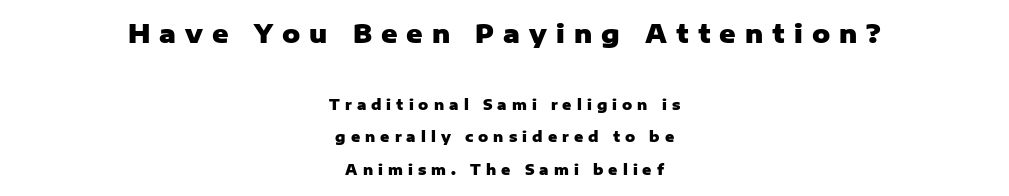
{"italic": "no", "bold": "yes", "underline": "no", "align": "center", "line_spacing": "loose", "line_spacing_ratio": 2.32, "letter_spacing": "wide", "letter_spacing_em": 0.36, "larger_block": "first", "size_ratio": 1.79, "glyph_px": 25}
